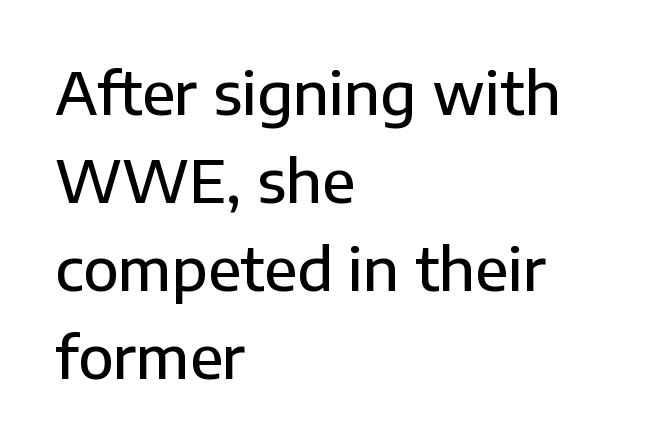
{"serif": "no", "italic": "no", "bold": "semi", "weight": "semibold", "width": "normal", "stroke_contrast": "low", "x_height": "medium", "monospaced": "no", "underline": "no", "align": "left", "line_spacing": "normal", "line_spacing_ratio": 1.52, "letter_spacing": "normal", "letter_spacing_em": 0.0, "glyph_px": 58}
